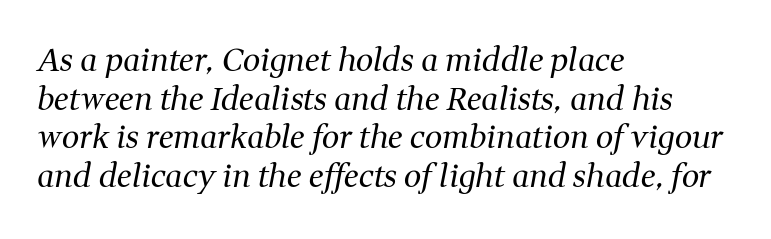
Q: Is the text bold? A: No.
Q: Is the text italic (slanted)? A: Yes, it leans right by about 11 degrees.
Q: Is the typeface a serif or a sans-serif typeface? A: Serif.
Q: Is the text underlined? A: No.
Q: How is the paragraph aligned? A: Left-aligned.
Q: Is the spacing between letters normal or unusually wide? A: Normal.
Q: Is the spacing between lines tight, normal or loose? A: Normal.
Q: Width (condensed, normal, or wide)? A: Normal.
Q: Stroke contrast? A: Medium.
Q: x-height? A: Medium.
Q: Monospaced? A: No.
